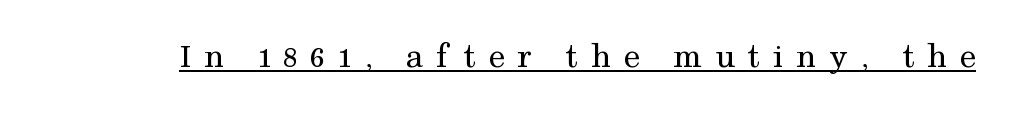
Somebody hit Ctrl+U on this one — the words are underlined. The face used here is rendered with a markedly widened letterfit. The lettering stays uniformly vertical, giving the passage a roman look. The face looks like a standard text weight, possibly lighter. The face used here is seriffed, in the tradition of book romans. Looks like regular typesetting: each glyph gets only the width it needs.
